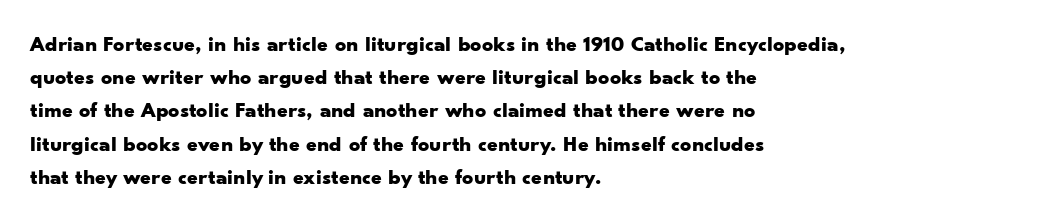
{"italic": "no", "bold": "yes", "underline": "no", "align": "left", "line_spacing": "normal", "line_spacing_ratio": 1.51, "letter_spacing": "normal", "letter_spacing_em": 0.0, "glyph_px": 22}
